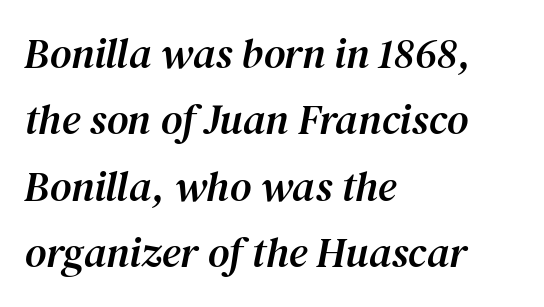
{"serif": "yes", "italic": "yes", "lean": "right", "slant_degrees": 12, "width": "normal", "stroke_contrast": "medium", "x_height": "medium", "monospaced": "no", "underline": "no", "align": "left", "line_spacing": "normal", "line_spacing_ratio": 1.58, "letter_spacing": "normal", "letter_spacing_em": 0.0, "glyph_px": 42}
